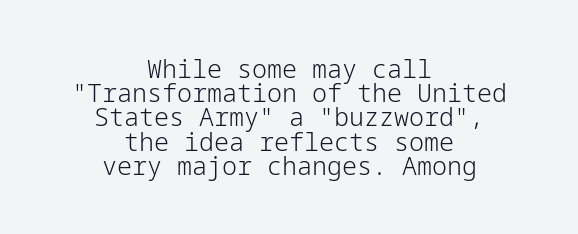
{"italic": "no", "bold": "no", "underline": "no", "align": "center", "line_spacing": "tight", "line_spacing_ratio": 0.97, "letter_spacing": "normal", "letter_spacing_em": 0.0, "glyph_px": 25}
